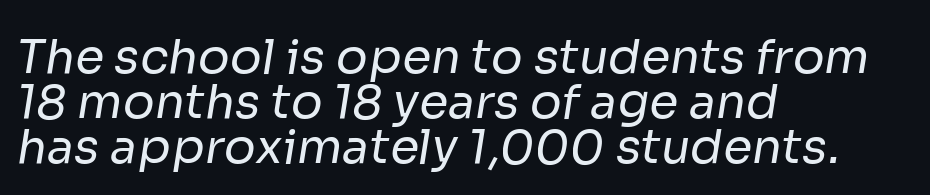
No extra tracking has been applied to these lines. Line starts are locked; line ends wander. A typesetter would call this proportional, since set widths differ per character. Summary of weight: not heavy and not bold. Successive baselines arrive quickly, one right under another. The space directly below the letters is spotless.
